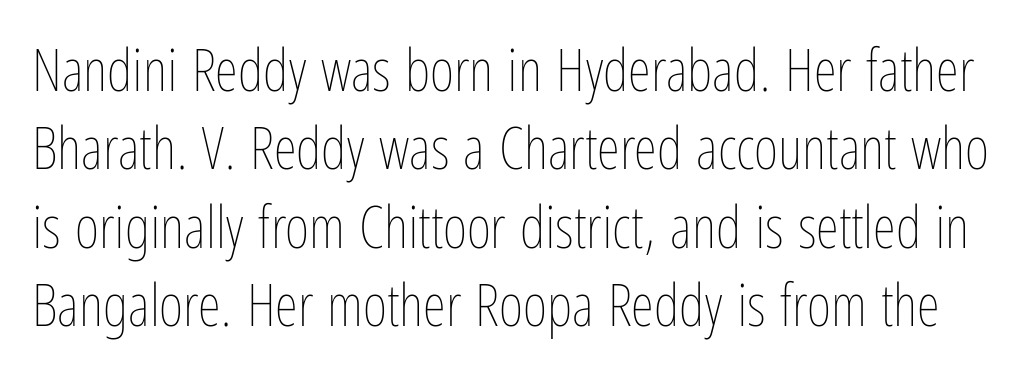
Compared with typical body copy, the letter spacing here is the same. Is this a fixed-width face? No — the glyphs have proportional, varying widths. The passage shown stacks its lines at a standard gap. Has an underline been added? It has not. Stem width sits at or under what a default text font uses. Is there any slant? The stems are plumb.
